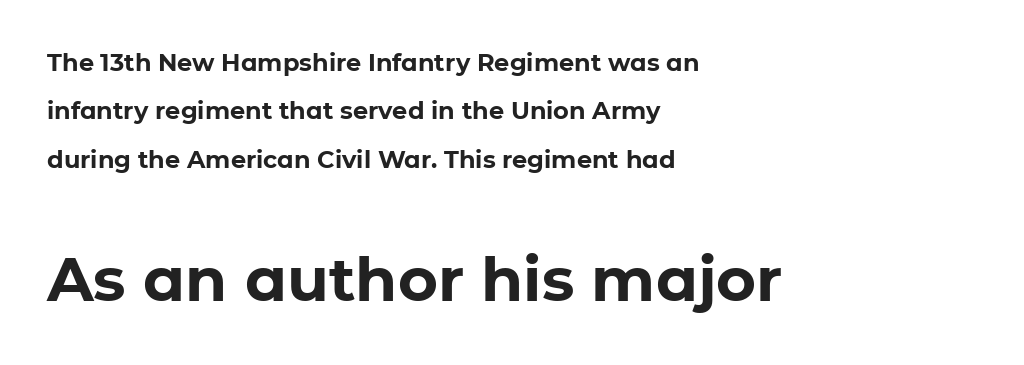
Serifs: no, the terminals of the letterforms are clean. All the whitespace from short lines collects on the right. The passage shown is typed in a proportional face where columns would drift. Anything drawn beneath the words? Only blank space. In terms of letterspacing, this is plain default setting. Does the lettering tilt? It doesn't — this is upright.
